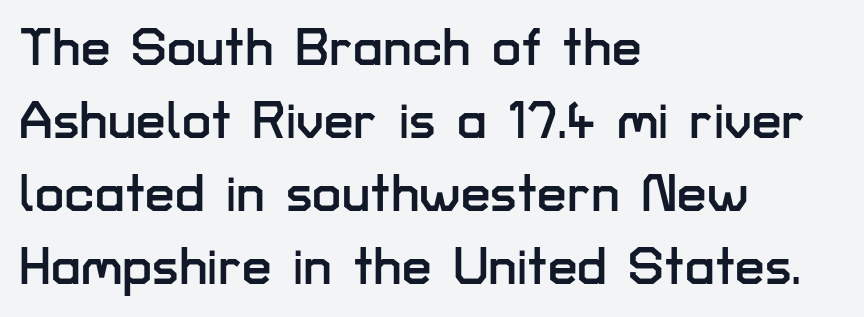
Default kerning and tracking; the words read as compact shapes. Horizontal bands of white between lines are of average thickness. Letterform terminals end flat and unadorned throughout the passage. Descenders are the only things crossing below the line.
